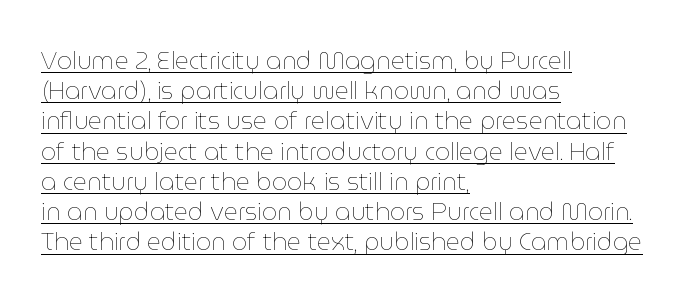
The image shows 24 px text type, upright; set left-aligned, normal line spacing (1.26x), normal letter spacing, underlined.
